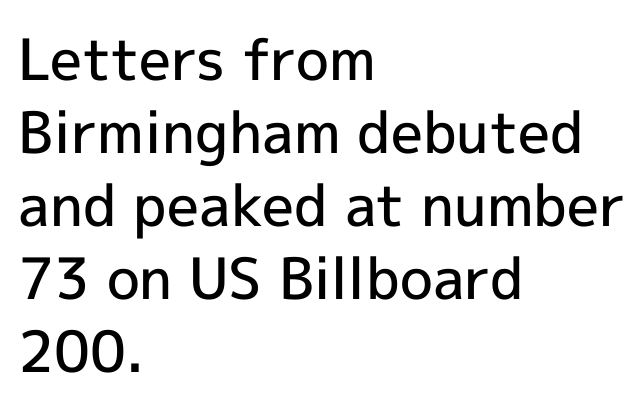
Q: Is the text bold? A: Semi-bold.
Q: Is the text italic (slanted)? A: No, it is upright.
Q: Is the typeface a serif or a sans-serif typeface? A: Sans-serif.
Q: Is the text underlined? A: No.
Q: How is the paragraph aligned? A: Left-aligned.
Q: Is the spacing between letters normal or unusually wide? A: Normal.
Q: Is the spacing between lines tight, normal or loose? A: Normal.
Q: Width (condensed, normal, or wide)? A: Normal.
Q: x-height? A: Medium.
Q: Monospaced? A: No.
